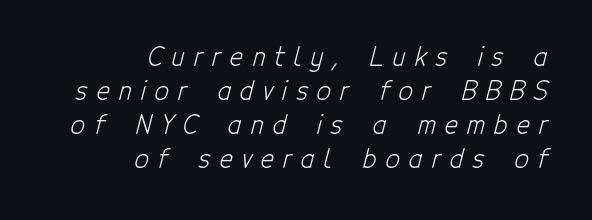
The image shows 25 px text type; set right-aligned, normal line spacing (1.36x), unusually wide letter spacing (+0.36 em), not underlined.
